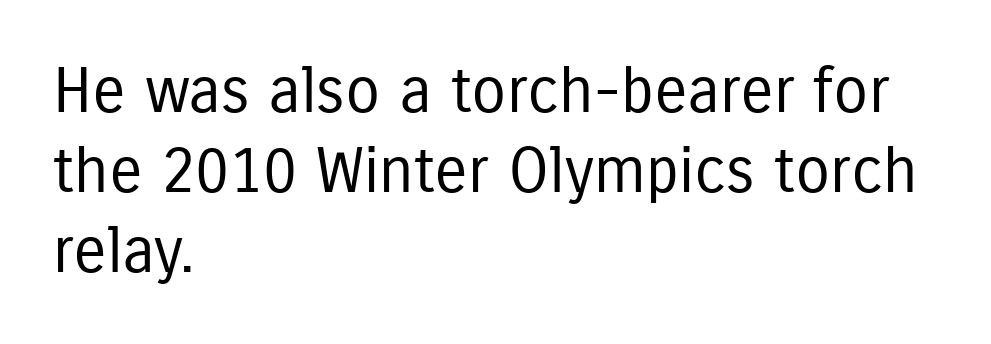
Q: Is the text bold? A: No.
Q: Is the text italic (slanted)? A: No, it is upright.
Q: Is the typeface a serif or a sans-serif typeface? A: Sans-serif.
Q: Is the text underlined? A: No.
Q: How is the paragraph aligned? A: Left-aligned.
Q: Is the spacing between letters normal or unusually wide? A: Normal.
Q: Is the spacing between lines tight, normal or loose? A: Normal.
Q: Width (condensed, normal, or wide)? A: Condensed.
Q: Stroke contrast? A: Low.
Q: x-height? A: Medium.
Q: Monospaced? A: No.
